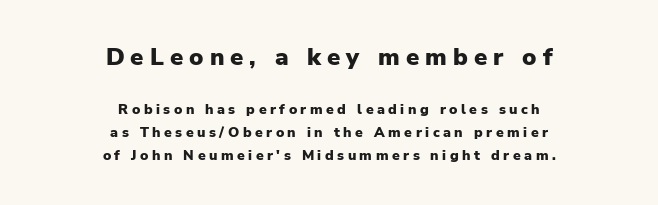
The image shows 24 px bold type, upright; set centered, normal line spacing (1.65x), unusually wide letter spacing (+0.25 em), not underlined; the first (top) block is 1.71x larger.
